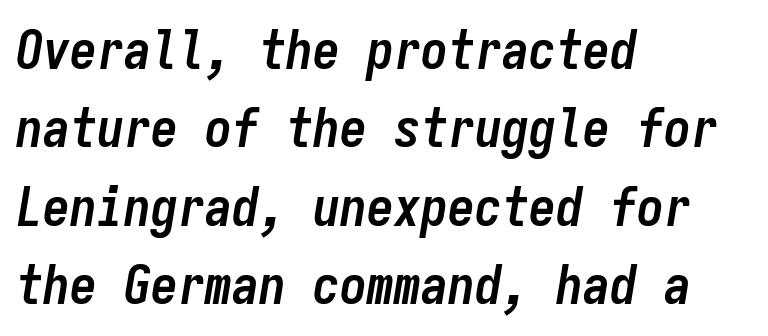
The image shows 54 px semibold, condensed type, italic (leaning right), monospaced; set left-aligned, normal line spacing (1.45x), normal letter spacing, not underlined; low stroke contrast and a medium x-height.
